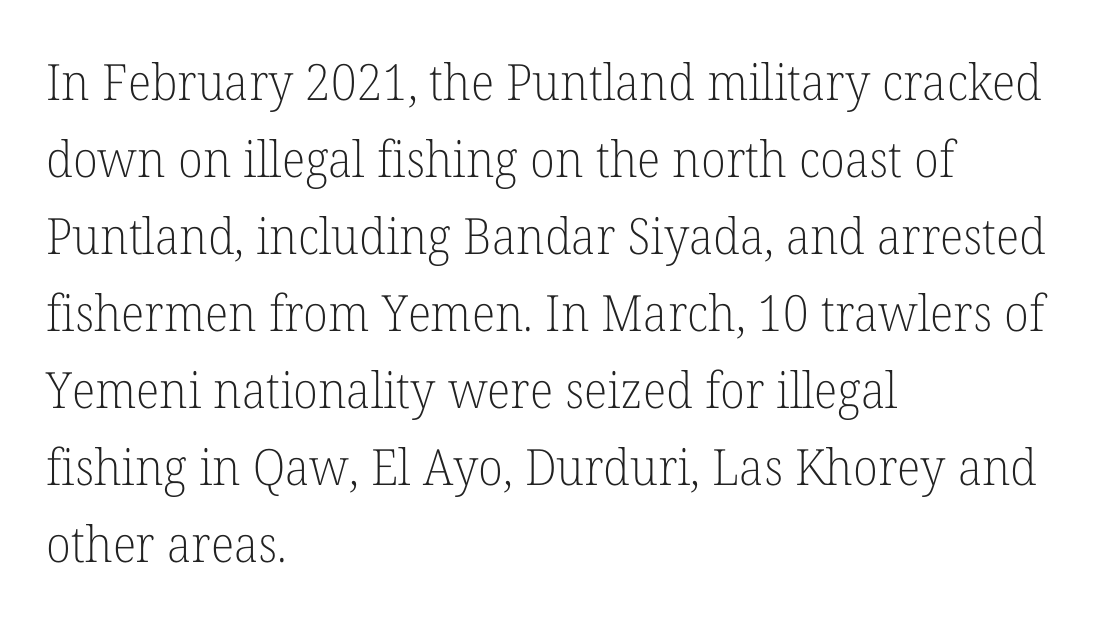
You could call the tracking neutral — neither tight nor loose. Clear beneath every line of the passage. Typographically, this falls in the serif category. One glance says typical: line gaps are just what's usual. The lettering holds an erect, upright posture throughout.
